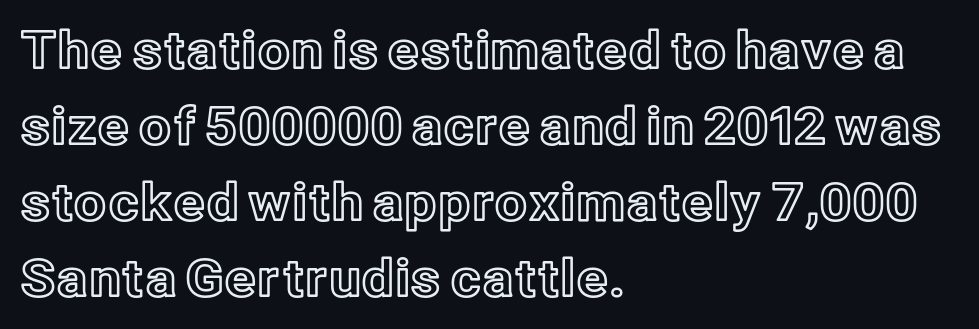
Honestly, the row spacing looks completely unremarkable. The zone under the glyphs is completely vacant. There is no visible air inserted between adjacent glyphs. Casual observation: everything's shoved over to the left. Proportional: the letters do not fall into vertical columns. No italicization has been applied; the sample stays upright.
